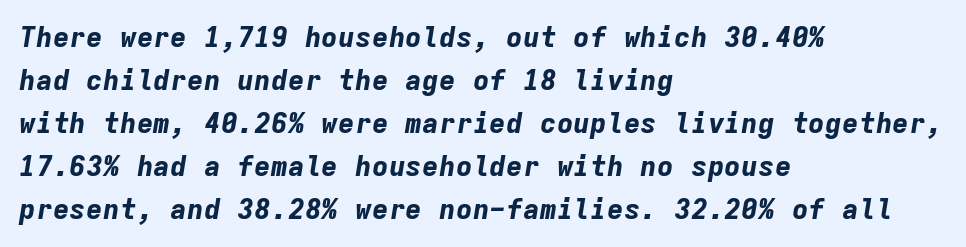
Q: Is the text bold? A: Yes.
Q: Is the text italic (slanted)? A: Yes, it leans right by about 9 degrees.
Q: Is the text underlined? A: No.
Q: How is the paragraph aligned? A: Left-aligned.
Q: Is the spacing between letters normal or unusually wide? A: Normal.
Q: Is the spacing between lines tight, normal or loose? A: Normal.
Q: Width (condensed, normal, or wide)? A: Normal.
Q: Stroke contrast? A: Low.
Q: x-height? A: Medium.
Q: Monospaced? A: Yes.
